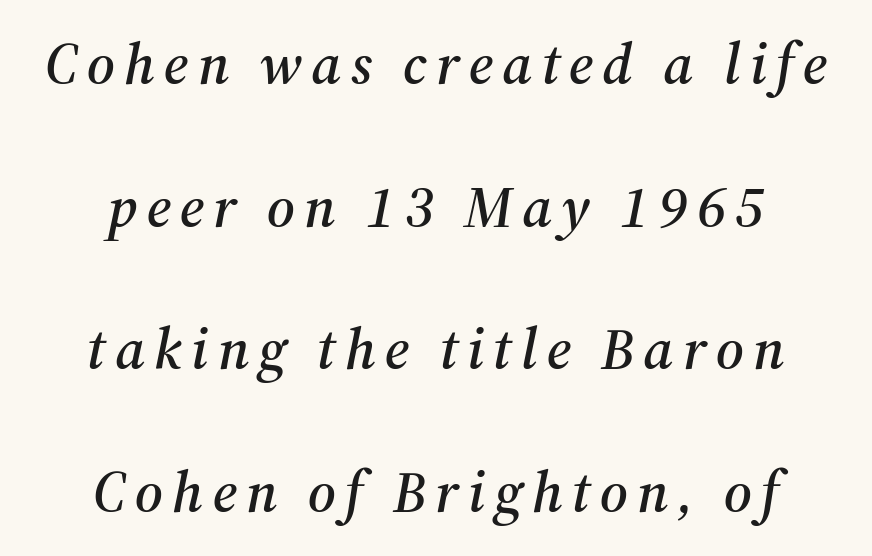
Q: Is the text italic (slanted)? A: Yes, it leans right by about 12 degrees.
Q: Is the typeface a serif or a sans-serif typeface? A: Serif.
Q: Is the text underlined? A: No.
Q: How is the paragraph aligned? A: Centered.
Q: Is the spacing between lines tight, normal or loose? A: Loose.
Q: Width (condensed, normal, or wide)? A: Normal.
Q: Stroke contrast? A: Medium.
Q: x-height? A: Medium.
Q: Monospaced? A: No.
